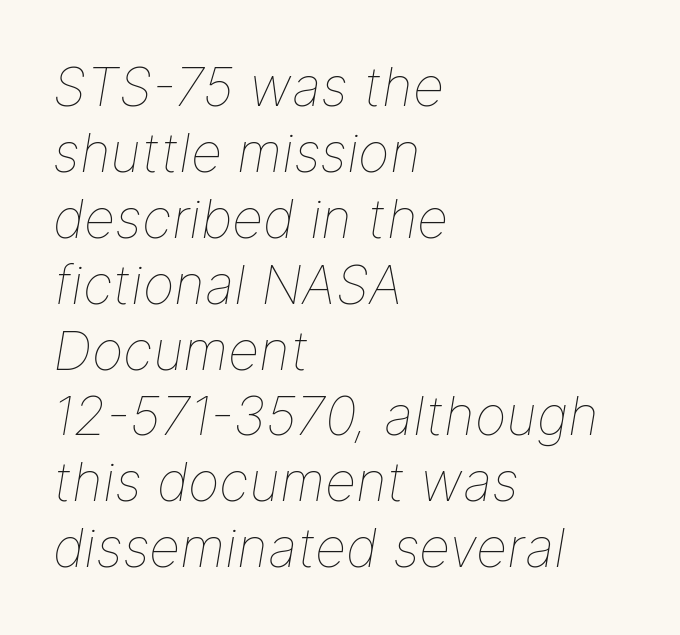
The image shows 54 px thin type, italic (leaning right); set left-aligned, line spacing 1.22x, normal letter spacing, not underlined; low stroke contrast and a medium x-height.
